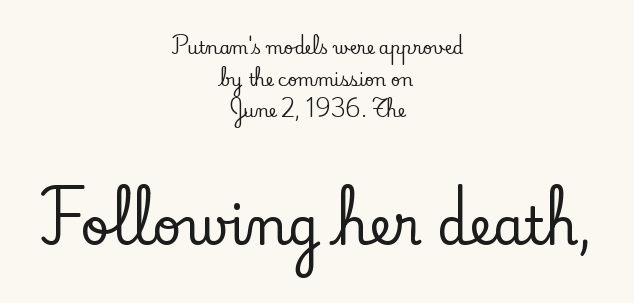
The image shows 51 px serif type, upright; set centered, line spacing 1.86x, normal letter spacing, not underlined; the second (bottom) block is 3.0x larger; low stroke contrast and a small x-height.
